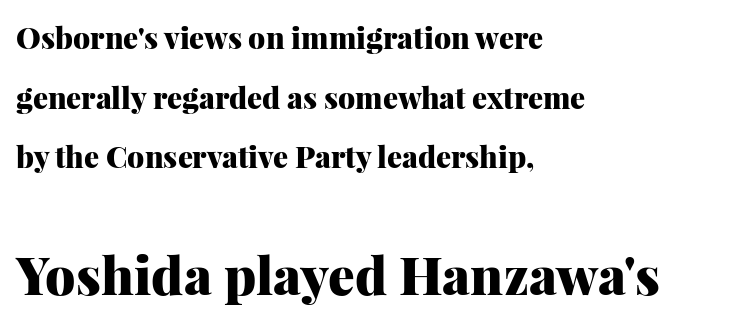
Q: Is the text bold? A: Yes.
Q: Is the text italic (slanted)? A: No, it is upright.
Q: Is the typeface a serif or a sans-serif typeface? A: Serif.
Q: Is the text underlined? A: No.
Q: How is the paragraph aligned? A: Left-aligned.
Q: Is the spacing between letters normal or unusually wide? A: Normal.
Q: Is the spacing between lines tight, normal or loose? A: Loose.
Q: Which block of text is set in a larger size, the first (top) or the second (bottom)? A: The second (bottom) one.
Q: Width (condensed, normal, or wide)? A: Normal.
Q: Stroke contrast? A: Medium.
Q: x-height? A: Medium.
Q: Monospaced? A: No.
